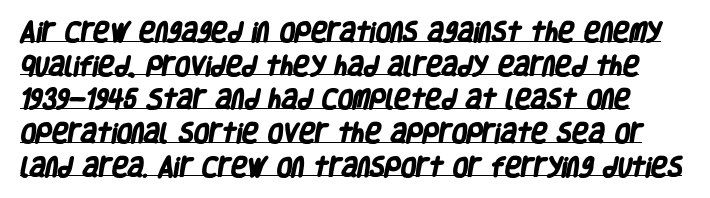
The image shows 22 px bold type; set normal line spacing (1.53x), normal letter spacing, underlined.
